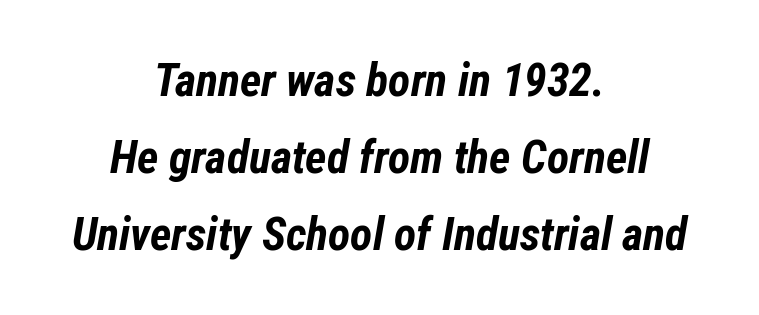
The image shows 46 px bold, condensed type, italic (leaning right); set centered, normal line spacing (1.67x), normal letter spacing, not underlined; low stroke contrast and a medium x-height.
